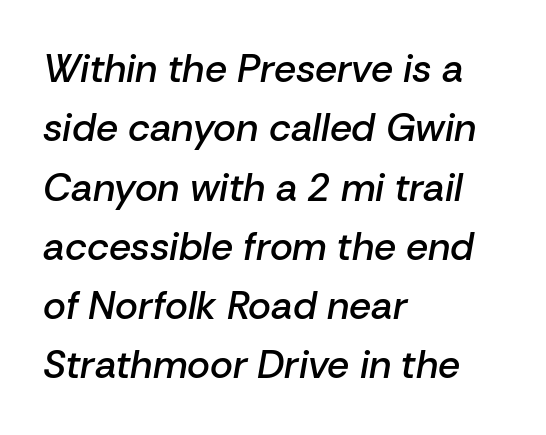
The image shows 39 px semibold type, italic (leaning right); set left-aligned, normal line spacing (1.52x), normal letter spacing, not underlined; low stroke contrast and a medium x-height.
